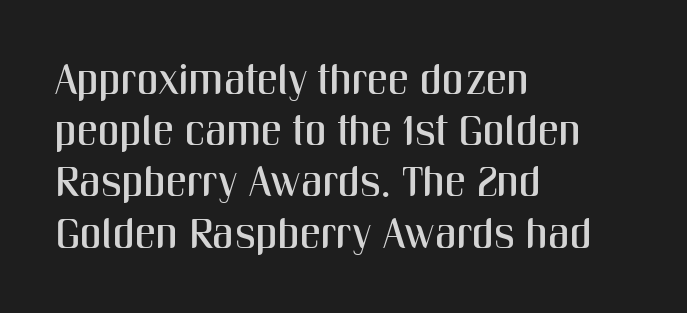
Is this a fixed-width face? No — the glyphs have proportional, varying widths. A typesetter would label this face a sans. Characters remain perfectly vertical along every line. Is the block centered? No — it sits flush against the left margin. Has an underline been added? It has not.
